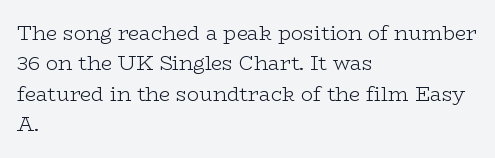
The typesetting does not lean heavy: it is not bold. Words appear dense and cohesive because spacing is normal. Every character sits straight up, as roman type does. What's the leading like? Ordinary, nothing unusual. Glance below the letters and you will spot only blank space.
